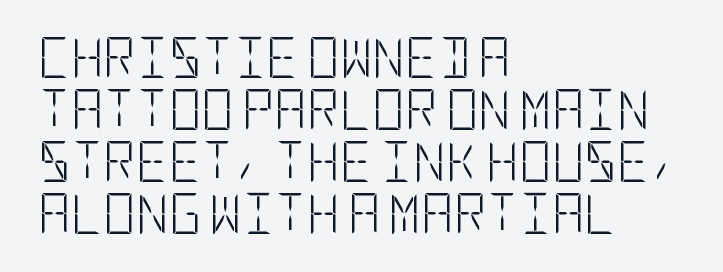
Regular leading. Does the lettering tilt? It doesn't — this is upright. Does the type have serifs? No, each stem ends abruptly. In terms of letterspacing, this is plain default setting. Stems here are at most as thick as an everyday book face. The ragged edge is on the right, which tells us the setting is flush left.
